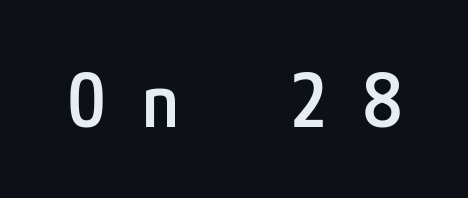
{"serif": "no", "italic": "no", "bold": "semi", "weight": "semibold", "width": "condensed", "stroke_contrast": "low", "x_height": "medium", "underline": "no", "letter_spacing": "wide", "letter_spacing_em": 0.5, "glyph_px": 74}
